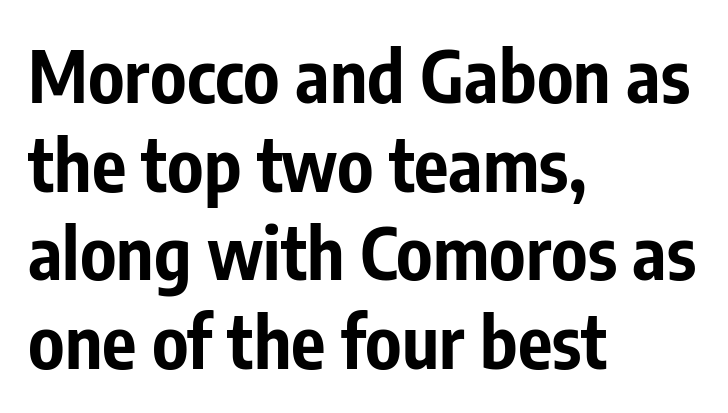
Classification — sans serif. Set as a true bold cut, around the 700 mark. Posture: straight, roman, zero tilt. The rendering anchors every line to the left-hand side. Beneath every word, the page is bare. Looks like regular typesetting: each glyph gets only the width it needs.
